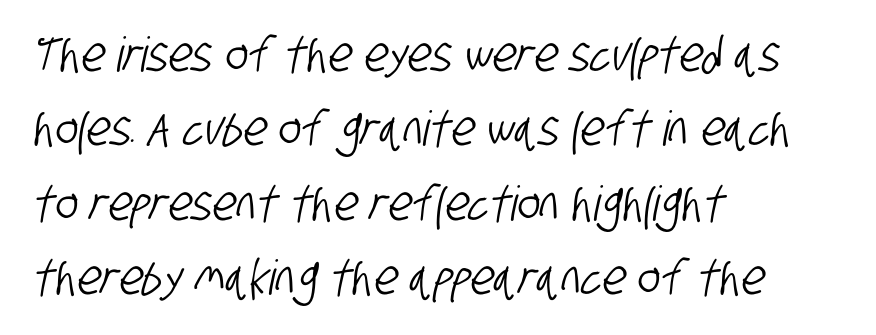
Q: Is the typeface a serif or a sans-serif typeface? A: Sans-serif.
Q: Is the text underlined? A: No.
Q: How is the paragraph aligned? A: Left-aligned.
Q: Is the spacing between letters normal or unusually wide? A: Normal.
Q: Is the spacing between lines tight, normal or loose? A: Normal.
Q: Width (condensed, normal, or wide)? A: Condensed.
Q: Stroke contrast? A: Low.
Q: x-height? A: Large.
Q: Monospaced? A: No.
